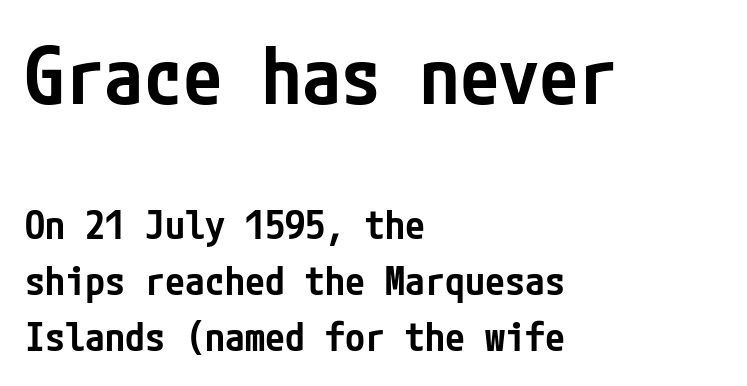
Q: Is the text bold? A: Semi-bold.
Q: Is the text italic (slanted)? A: No, it is upright.
Q: Is the typeface a serif or a sans-serif typeface? A: Sans-serif.
Q: Is the text underlined? A: No.
Q: How is the paragraph aligned? A: Left-aligned.
Q: Is the spacing between letters normal or unusually wide? A: Normal.
Q: Is the spacing between lines tight, normal or loose? A: Normal.
Q: Which block of text is set in a larger size, the first (top) or the second (bottom)? A: The first (top) one.
Q: Width (condensed, normal, or wide)? A: Condensed.
Q: Stroke contrast? A: Low.
Q: x-height? A: Medium.
